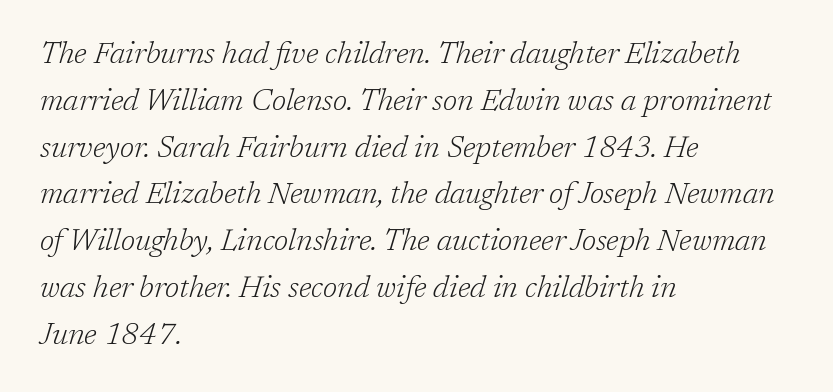
Q: Is the text bold? A: No.
Q: Is the text italic (slanted)? A: Yes, it leans right by about 17 degrees.
Q: Is the typeface a serif or a sans-serif typeface? A: Serif.
Q: Is the text underlined? A: No.
Q: How is the paragraph aligned? A: Left-aligned.
Q: Is the spacing between letters normal or unusually wide? A: Normal.
Q: Is the spacing between lines tight, normal or loose? A: Normal.
Q: Width (condensed, normal, or wide)? A: Normal.
Q: Stroke contrast? A: Low.
Q: x-height? A: Medium.
Q: Monospaced? A: No.
